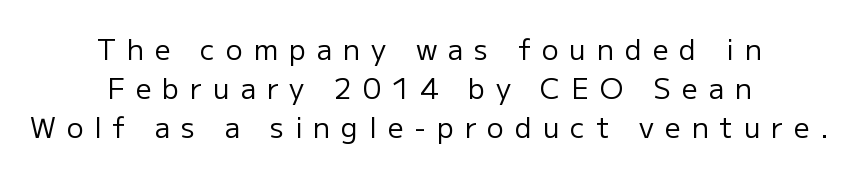
The image shows 28 px regular-weight sans-serif type, upright; set centered, normal line spacing (1.39x), unusually wide letter spacing (+0.39 em), not underlined; low stroke contrast and a medium x-height.
